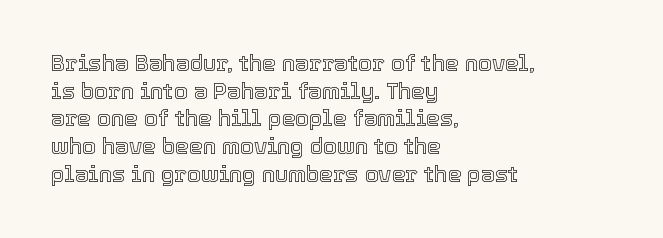
Q: Is the text italic (slanted)? A: No, it is upright.
Q: Is the text underlined? A: No.
Q: How is the paragraph aligned? A: Left-aligned.
Q: Is the spacing between letters normal or unusually wide? A: Normal.
Q: Is the spacing between lines tight, normal or loose? A: Normal.
